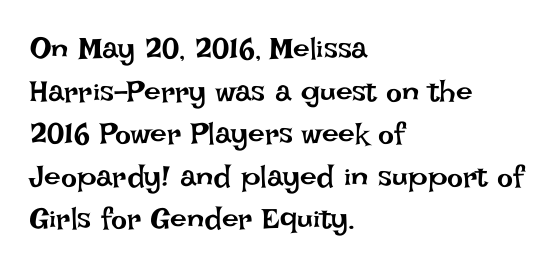
{"italic": "no", "bold": "no", "weight": "regular", "width": "normal", "stroke_contrast": "low", "x_height": "large", "monospaced": "no", "underline": "no", "align": "left", "line_spacing": "normal", "line_spacing_ratio": 1.42, "letter_spacing": "normal", "letter_spacing_em": 0.0, "glyph_px": 30}
